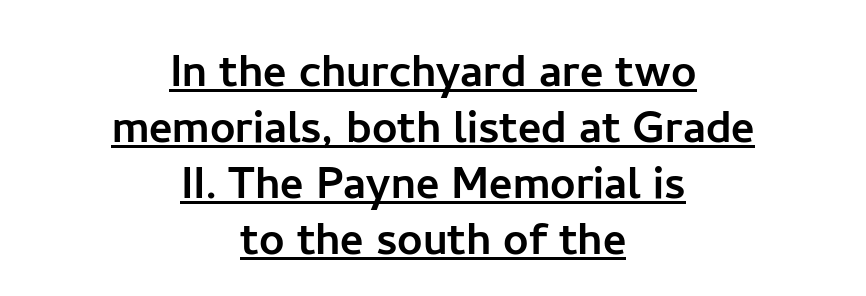
Q: Is the text italic (slanted)? A: No, it is upright.
Q: Is the typeface a serif or a sans-serif typeface? A: Sans-serif.
Q: Is the text underlined? A: Yes.
Q: How is the paragraph aligned? A: Centered.
Q: Is the spacing between letters normal or unusually wide? A: Normal.
Q: Is the spacing between lines tight, normal or loose? A: Tight.
Q: Width (condensed, normal, or wide)? A: Normal.
Q: Stroke contrast? A: Low.
Q: x-height? A: Medium.
Q: Monospaced? A: No.
